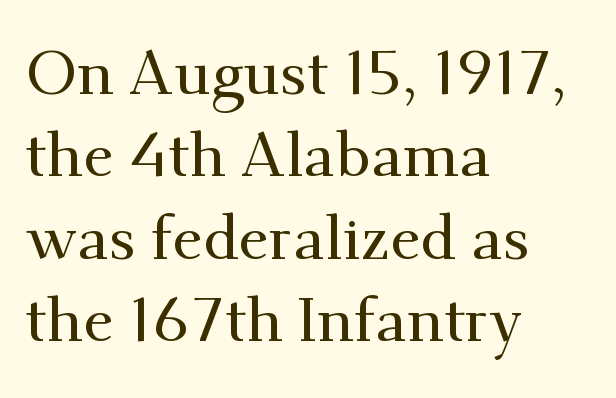
Here the designer chose a conventional face with non-uniform glyph widths. These lines were composed using upright roman letters. Caption: multi-line text, flush left, ragged right. How are the letters spaced? Ordinarily, with no added tracking. Are there feet on the stems? There are — it's a serif. Quick note: underline off.
